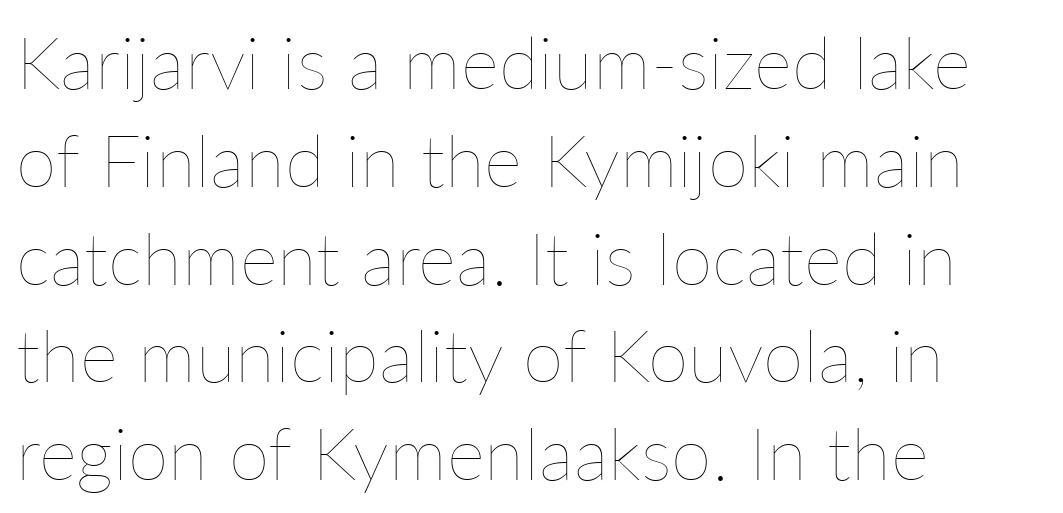
Spacing verdict: proportional, widths tailored to each character. Words float on clear page, feet unadorned. Notice how the passage keeps a crisp vertical edge on the left only. This is the regular roman posture of the typeface. Students, observe: this is what conventionally led text looks like. Stems here are at most as thick as an everyday book face.
